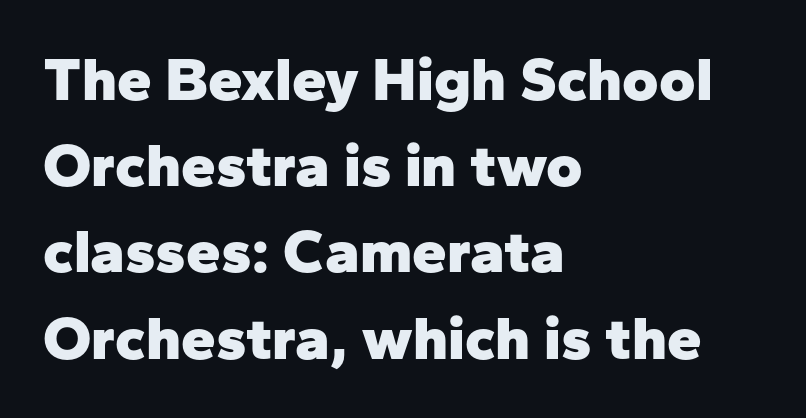
Evenly set lines give the paragraph a standard silhouette. The horizontal fit of the characters is conventional and even. Serifs: no, the terminals of the letterforms are clean. Proportional: the letters do not fall into vertical columns.
